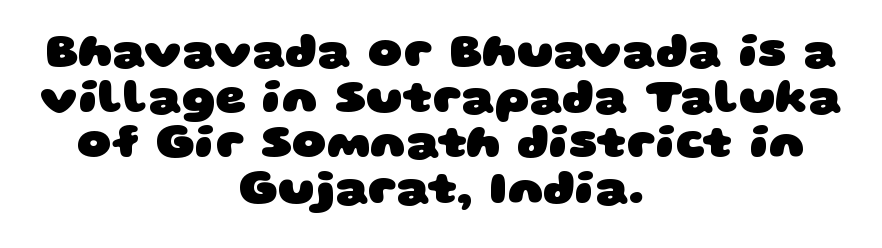
The image shows 47 px heavy, wide sans-serif type; set centered, tight line spacing (0.97x), normal letter spacing, not underlined; low stroke contrast and a large x-height.
